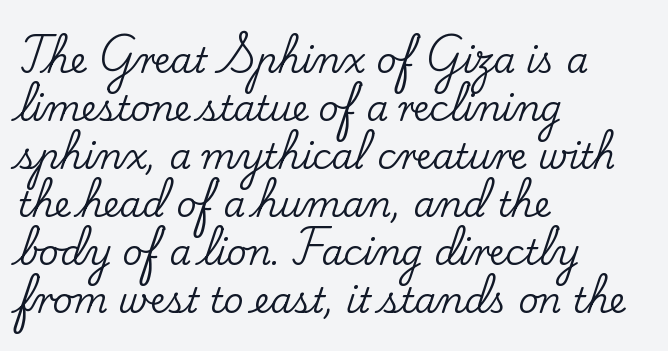
{"serif": "yes", "width": "normal", "stroke_contrast": "low", "x_height": "small", "monospaced": "no", "underline": "no", "align": "left", "line_spacing": "normal", "line_spacing_ratio": 1.37, "letter_spacing": "normal", "letter_spacing_em": 0.0, "glyph_px": 35}
